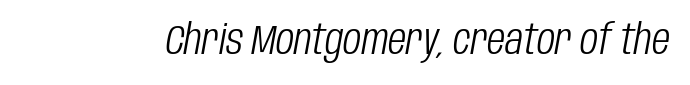
This sample uses an oblique cut, with every glyph tilted off the vertical. The letters advance in unequal steps, a hallmark of proportional type. Unmarked baselines from the first word to the last. Inter-character spacing is left at the font's built-in metrics.
